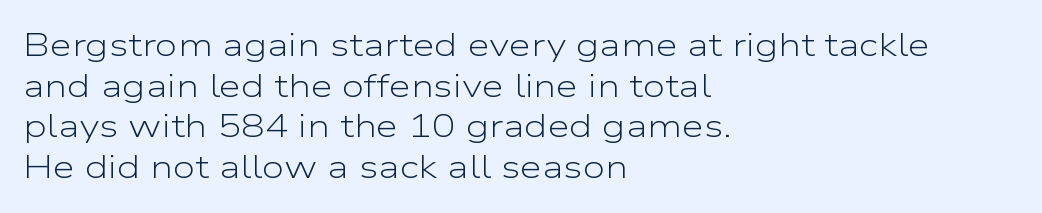
The image shows 32 px light, wide sans-serif type, upright; set left-aligned, normal line spacing (1.27x), normal letter spacing, not underlined; low stroke contrast and a medium x-height.
